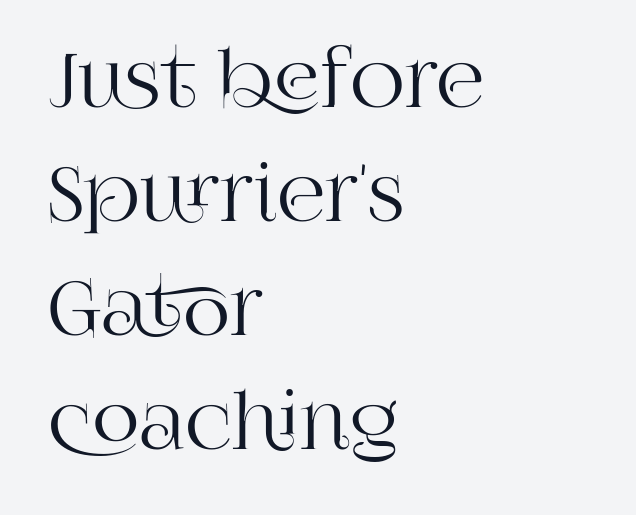
{"serif": "yes", "italic": "no", "width": "normal", "stroke_contrast": "high", "x_height": "large", "monospaced": "no", "underline": "no", "align": "left", "line_spacing": "normal", "line_spacing_ratio": 1.5, "letter_spacing": "normal", "letter_spacing_em": 0.0, "glyph_px": 76}
